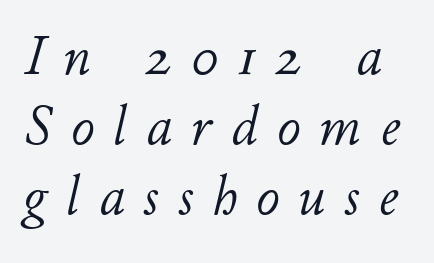
The image shows 57 px light type, italic (leaning right); set line spacing 1.23x, unusually wide letter spacing (+0.34 em), not underlined; low stroke contrast and a small x-height.
